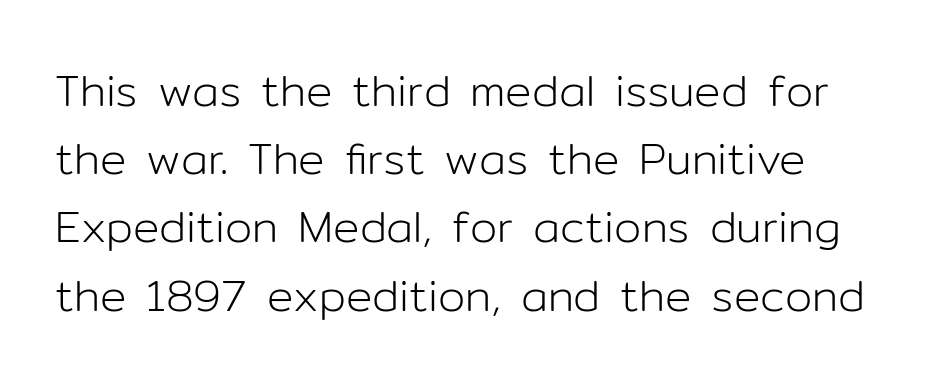
Q: Is the text bold? A: No.
Q: Is the text italic (slanted)? A: No, it is upright.
Q: Is the typeface a serif or a sans-serif typeface? A: Sans-serif.
Q: Is the text underlined? A: No.
Q: Is the spacing between letters normal or unusually wide? A: Normal.
Q: Is the spacing between lines tight, normal or loose? A: Normal.
Q: Width (condensed, normal, or wide)? A: Normal.
Q: Stroke contrast? A: Low.
Q: x-height? A: Medium.
Q: Monospaced? A: No.
